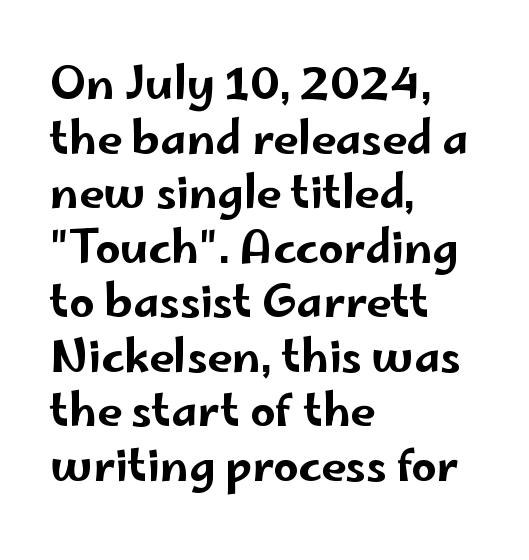
These lines are rendered in a variable-pitch font. Spacing between characters is what you'd get straight out of the box. Has an underline been added? It has not. The font's upright variant was chosen for this text.
